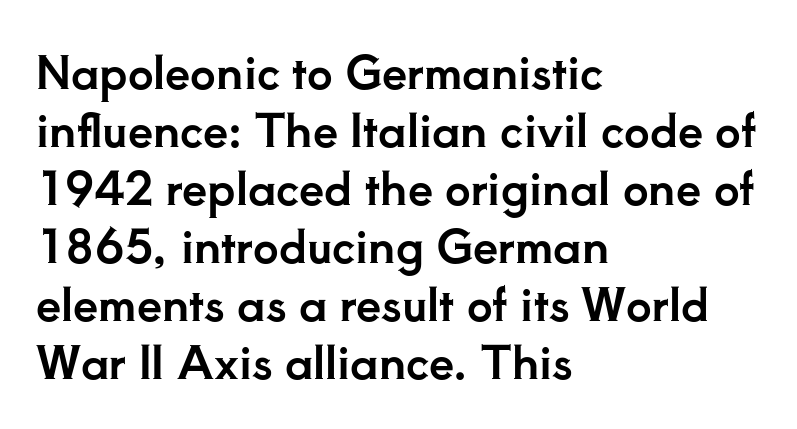
The image shows 45 px serif type, upright; set left-aligned, normal line spacing (1.29x), normal letter spacing, not underlined; low stroke contrast and a small x-height.
